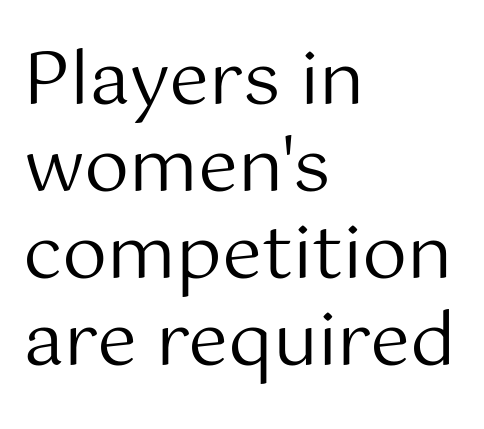
The image shows 72 px regular-weight sans-serif type, upright; set left-aligned, line spacing 1.21x, normal letter spacing, not underlined; medium stroke contrast and a medium x-height.
